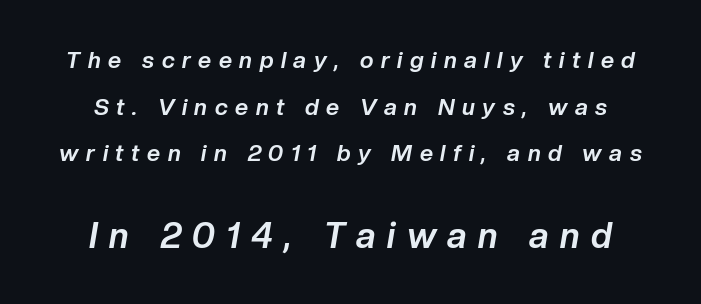
The image shows 35 px bold type, italic (leaning right); set loose line spacing (2.03x), unusually wide letter spacing (+0.33 em), not underlined; the second (bottom) block is 1.52x larger; low stroke contrast and a medium x-height.
